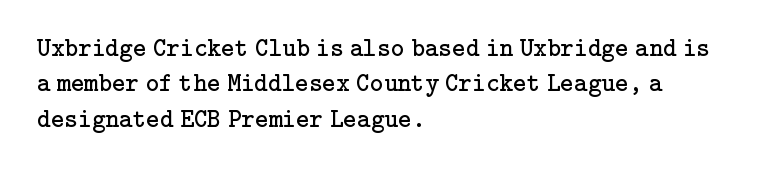
The image shows 26 px text type, upright; set left-aligned, normal line spacing (1.36x), normal letter spacing, not underlined.
